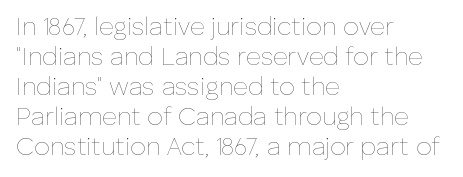
{"italic": "no", "bold": "no", "underline": "no", "align": "left", "line_spacing_ratio": 1.2, "letter_spacing": "normal", "letter_spacing_em": 0.0, "glyph_px": 25}
